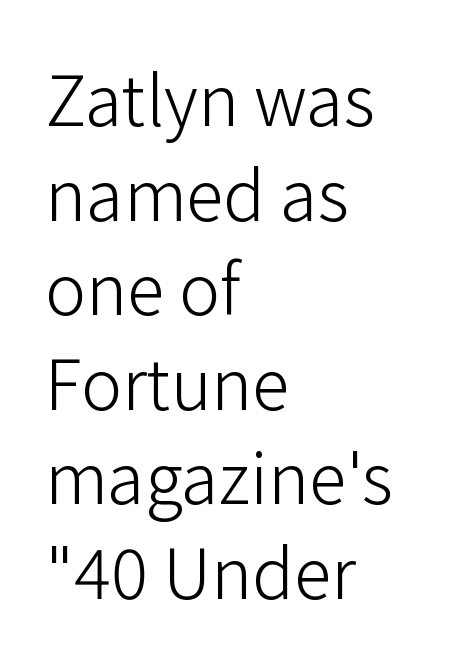
{"serif": "no", "italic": "no", "bold": "no", "weight": "light", "width": "normal", "stroke_contrast": "low", "x_height": "medium", "monospaced": "no", "underline": "no", "align": "left", "line_spacing": "normal", "line_spacing_ratio": 1.37, "letter_spacing": "normal", "letter_spacing_em": 0.0, "glyph_px": 69}
